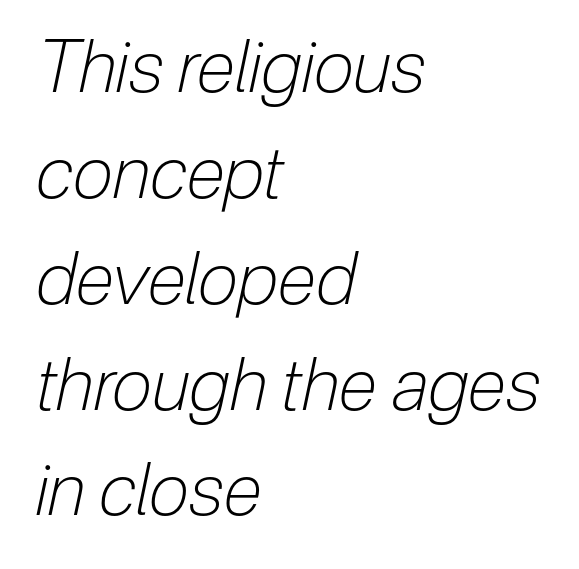
The image shows 72 px light, condensed type, italic (leaning right); set left-aligned, normal line spacing (1.47x), normal letter spacing, not underlined; low stroke contrast and a medium x-height.
